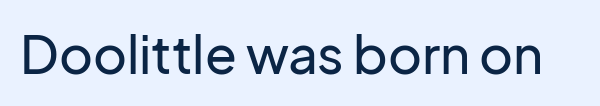
Check the space under the baseline: it is left empty. Vertical strokes here are truly vertical. Letterform terminals end flat and unadorned throughout the passage. The rendering keeps characters at their native spacing. These lines are rendered in a variable-pitch font.
